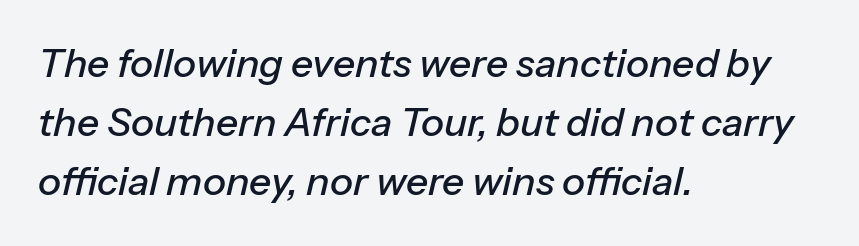
Q: Is the text italic (slanted)? A: Yes, it leans right by about 13 degrees.
Q: Is the text underlined? A: No.
Q: How is the paragraph aligned? A: Left-aligned.
Q: Is the spacing between letters normal or unusually wide? A: Normal.
Q: Is the spacing between lines tight, normal or loose? A: Normal.
Q: Width (condensed, normal, or wide)? A: Normal.
Q: Stroke contrast? A: Low.
Q: x-height? A: Medium.
Q: Monospaced? A: No.
